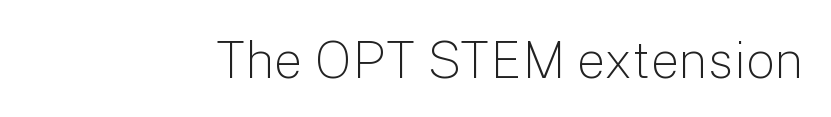
Q: Is the text bold? A: No.
Q: Is the text italic (slanted)? A: No, it is upright.
Q: Is the typeface a serif or a sans-serif typeface? A: Sans-serif.
Q: Is the text underlined? A: No.
Q: Is the spacing between letters normal or unusually wide? A: Normal.
Q: Width (condensed, normal, or wide)? A: Normal.
Q: Stroke contrast? A: Low.
Q: x-height? A: Medium.
Q: Monospaced? A: No.
